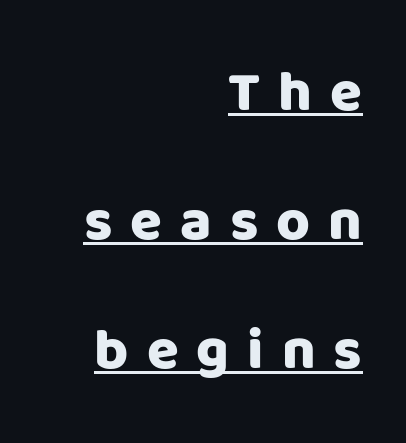
Letterform terminals end flat and unadorned throughout the passage. Descenders here cross a horizontal rule under the line. Reading down the column, the eye jumps a long way to each next line. The rendering anchors every line to the right-hand side. Looks like regular typesetting: each glyph gets only the width it needs.
